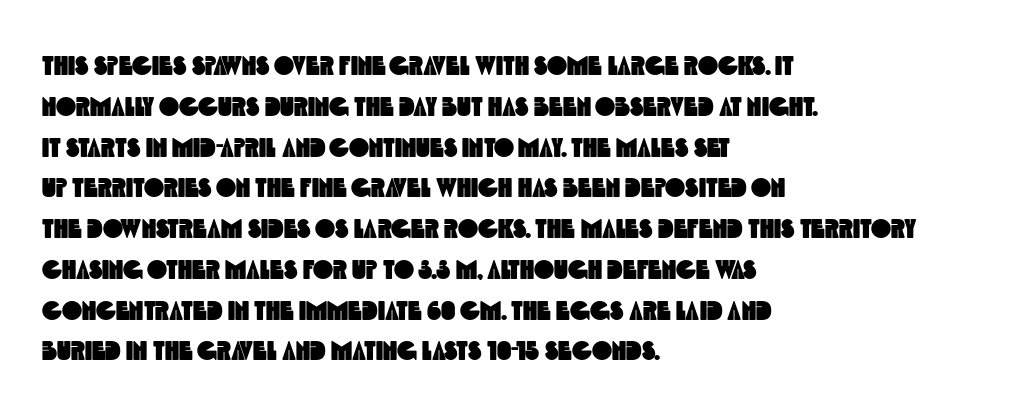
The image shows 27 px text type; set left-aligned, normal line spacing (1.51x), normal letter spacing, not underlined.
